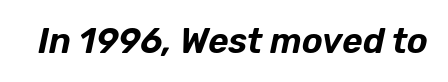
The image shows 35 px text type, italic (leaning right); set normal letter spacing, not underlined; low stroke contrast and a medium x-height.
